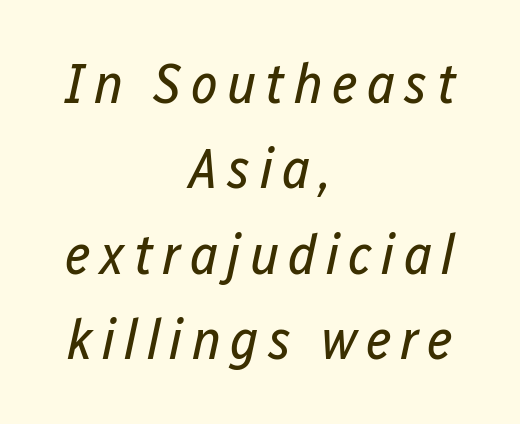
{"italic": "yes", "lean": "right", "slant_degrees": 12, "bold": "no", "weight": "regular", "width": "condensed", "stroke_contrast": "low", "x_height": "medium", "monospaced": "no", "underline": "no", "align": "center", "line_spacing": "normal", "line_spacing_ratio": 1.5, "glyph_px": 57}
